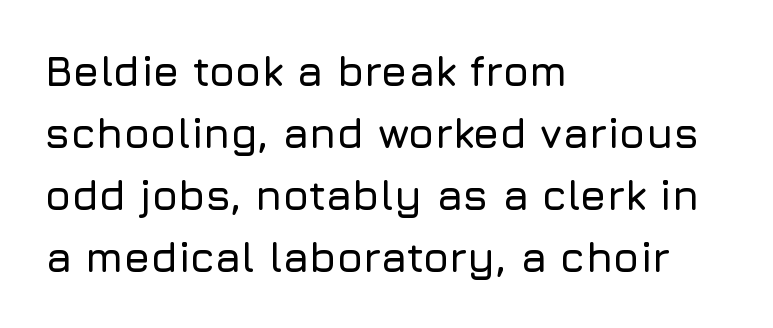
Q: Is the text italic (slanted)? A: No, it is upright.
Q: Is the typeface a serif or a sans-serif typeface? A: Sans-serif.
Q: Is the text underlined? A: No.
Q: How is the paragraph aligned? A: Left-aligned.
Q: Is the spacing between letters normal or unusually wide? A: Normal.
Q: Is the spacing between lines tight, normal or loose? A: Normal.
Q: Width (condensed, normal, or wide)? A: Normal.
Q: Stroke contrast? A: Low.
Q: x-height? A: Medium.
Q: Monospaced? A: No.
